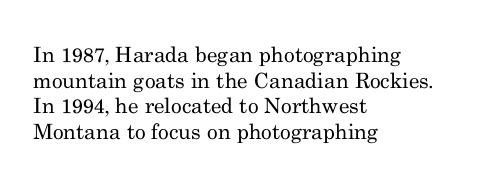
{"italic": "no", "bold": "no", "underline": "no", "align": "left", "line_spacing_ratio": 1.22, "letter_spacing": "normal", "letter_spacing_em": 0.0, "glyph_px": 21}
